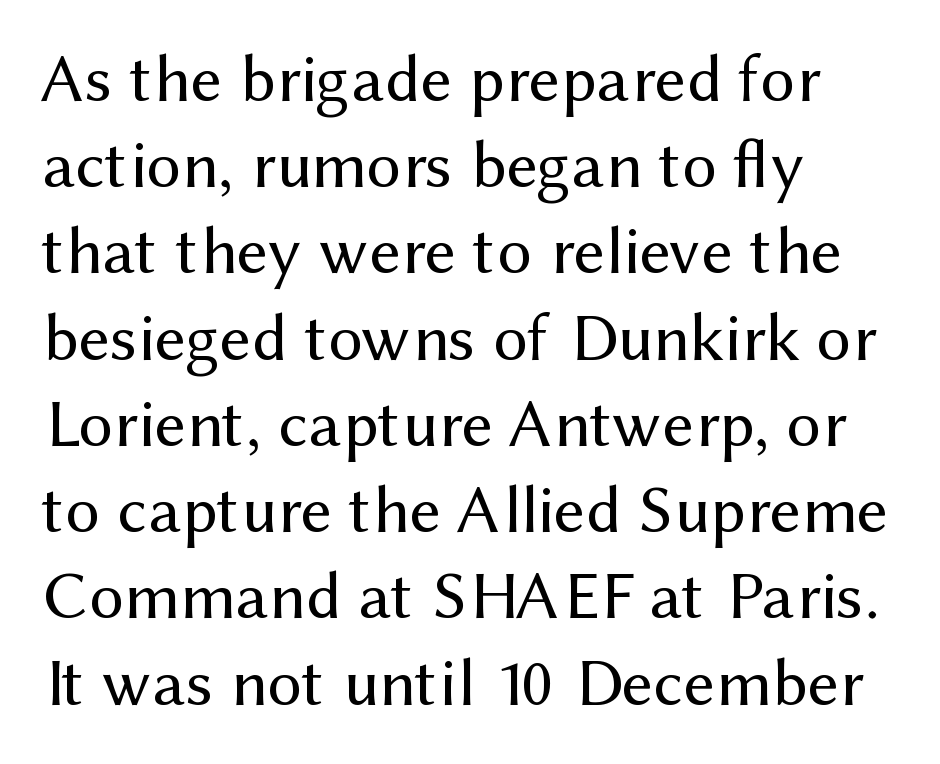
Tracking here is standard; glyphs follow each other at the usual distance. Unlike italic type, these characters show no tilt at all. Beneath every word, the page is bare. Teacher's note: observe the even left margin — that is flush-left alignment. Line spacing here is normal. Do the characters align in a grid? No, the font is proportional.
